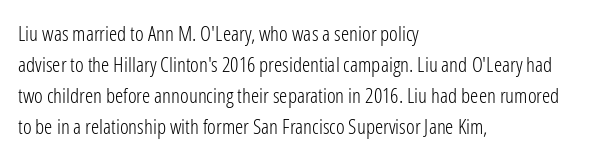
Q: Is the text bold? A: No.
Q: Is the text italic (slanted)? A: No, it is upright.
Q: Is the text underlined? A: No.
Q: How is the paragraph aligned? A: Left-aligned.
Q: Is the spacing between letters normal or unusually wide? A: Normal.
Q: Is the spacing between lines tight, normal or loose? A: Normal.
